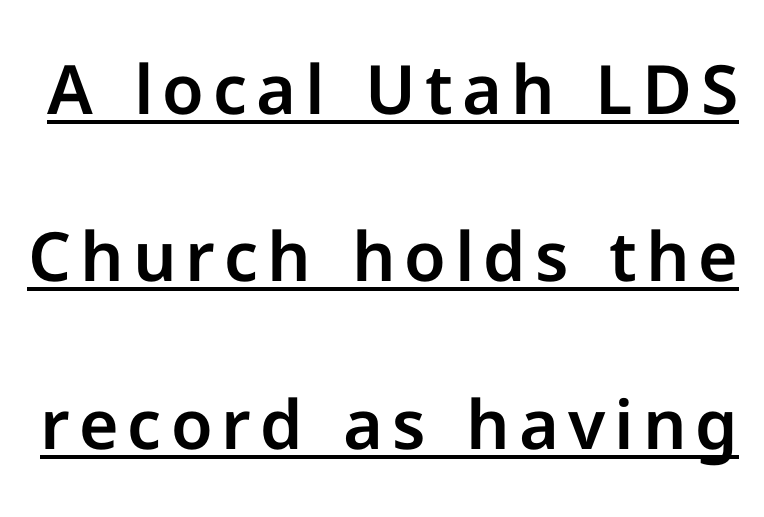
The image shows 68 px sans-serif type, upright; set loose line spacing (2.46x), underlined; low stroke contrast and a medium x-height.
